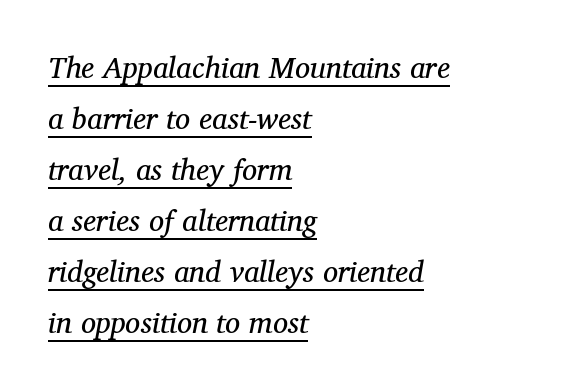
{"serif": "yes", "italic": "yes", "lean": "right", "slant_degrees": 12, "bold": "no", "weight": "regular", "width": "normal", "stroke_contrast": "medium", "x_height": "medium", "monospaced": "no", "underline": "yes", "align": "left", "line_spacing": "normal", "line_spacing_ratio": 1.7, "letter_spacing": "normal", "letter_spacing_em": 0.0, "glyph_px": 30}
